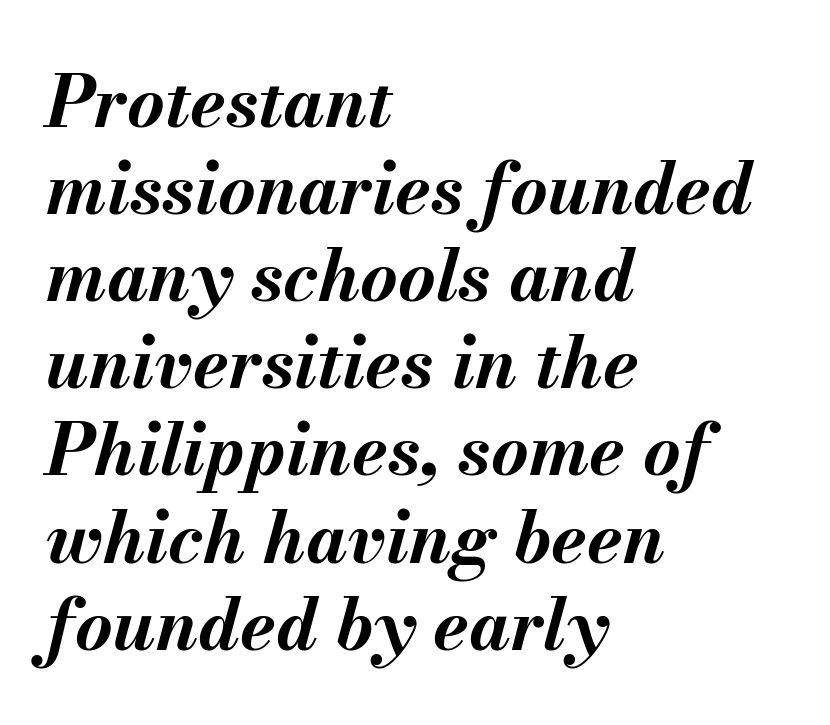
{"italic": "yes", "lean": "right", "slant_degrees": 13, "bold": "yes", "weight": "bold", "width": "normal", "stroke_contrast": "medium", "x_height": "small", "monospaced": "no", "underline": "no", "align": "left", "line_spacing_ratio": 1.21, "letter_spacing": "normal", "letter_spacing_em": 0.0, "glyph_px": 72}
